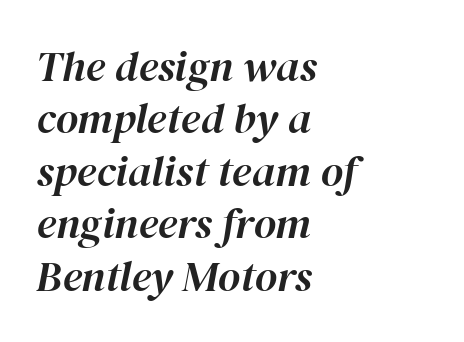
Q: Is the text italic (slanted)? A: Yes, it leans right by about 12 degrees.
Q: Is the text underlined? A: No.
Q: How is the paragraph aligned? A: Left-aligned.
Q: Is the spacing between letters normal or unusually wide? A: Normal.
Q: Width (condensed, normal, or wide)? A: Normal.
Q: Stroke contrast? A: High.
Q: x-height? A: Medium.
Q: Monospaced? A: No.
